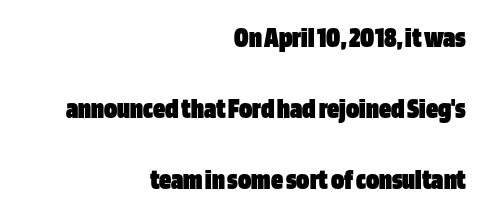
{"serif": "no", "italic": "no", "bold": "yes", "weight": "heavy", "width": "condensed", "stroke_contrast": "low", "x_height": "large", "monospaced": "no", "underline": "no", "align": "right", "line_spacing": "loose", "line_spacing_ratio": 2.37, "letter_spacing": "normal", "letter_spacing_em": 0.0, "glyph_px": 30}
